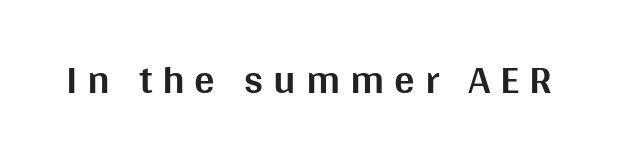
{"serif": "no", "italic": "no", "bold": "yes", "weight": "bold", "width": "normal", "stroke_contrast": "medium", "x_height": "large", "monospaced": "no", "underline": "no", "letter_spacing": "wide", "letter_spacing_em": 0.24, "glyph_px": 41}
